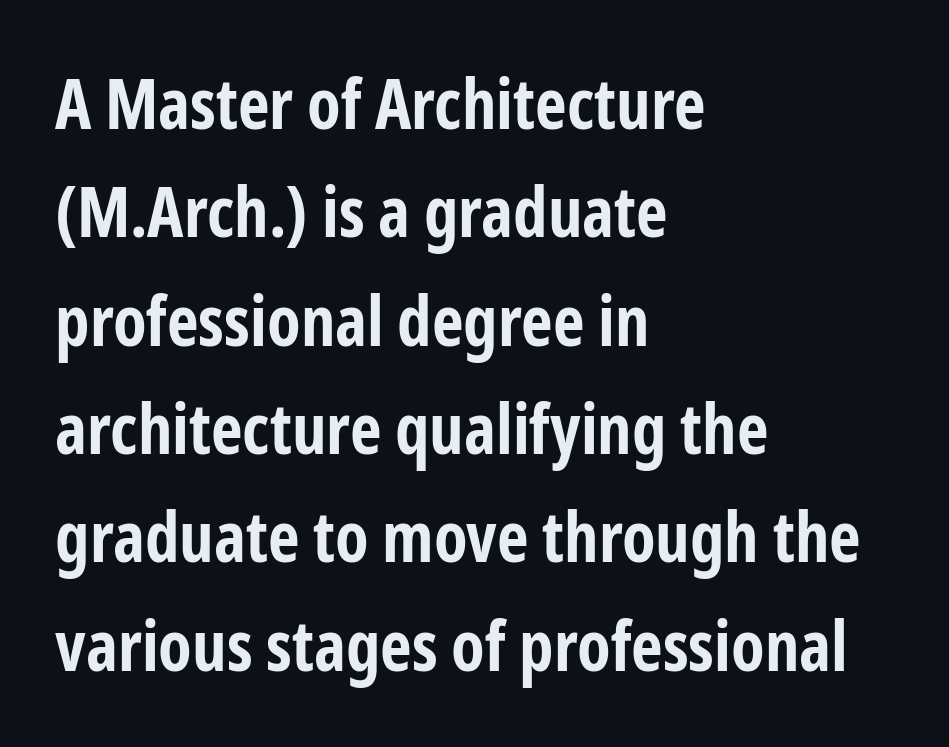
{"serif": "no", "italic": "no", "bold": "yes", "weight": "bold", "width": "condensed", "stroke_contrast": "low", "x_height": "medium", "monospaced": "no", "underline": "no", "align": "left", "line_spacing": "normal", "line_spacing_ratio": 1.57, "letter_spacing": "normal", "letter_spacing_em": 0.0, "glyph_px": 69}
